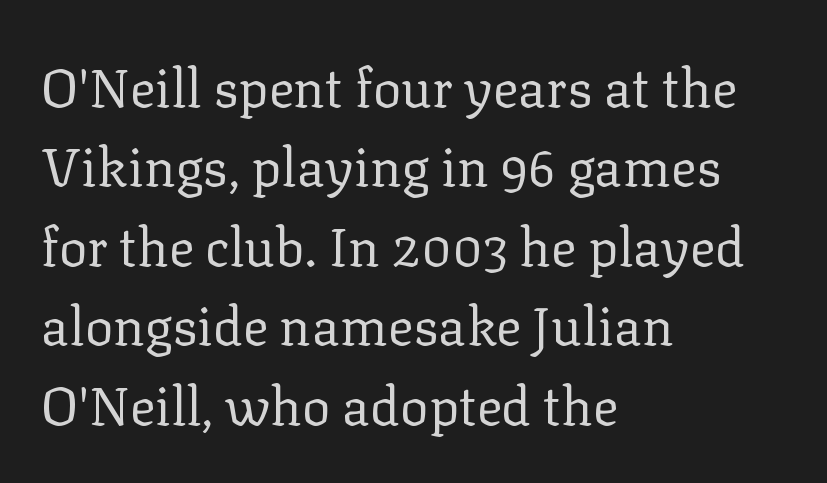
{"serif": "yes", "italic": "no", "bold": "no", "weight": "regular", "width": "normal", "stroke_contrast": "low", "x_height": "medium", "monospaced": "no", "underline": "no", "align": "left", "line_spacing": "normal", "line_spacing_ratio": 1.5, "letter_spacing": "normal", "letter_spacing_em": 0.0, "glyph_px": 53}
